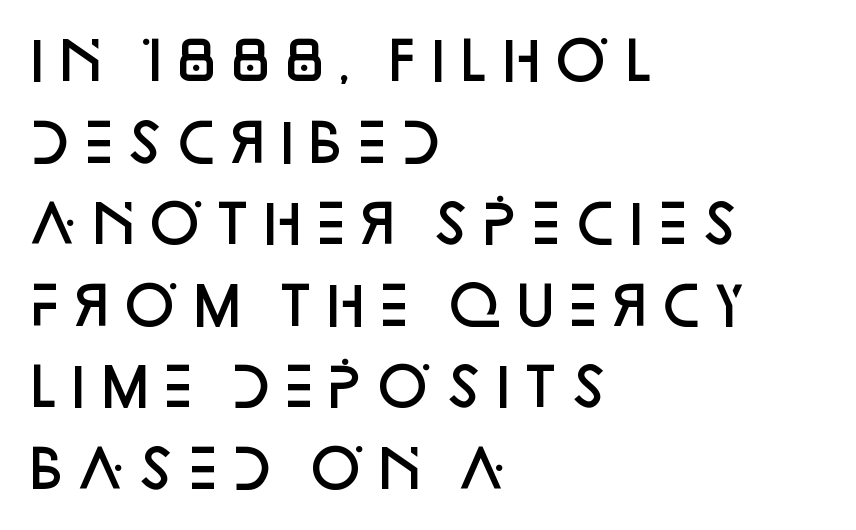
Q: Is the text bold? A: Semi-bold.
Q: Is the text italic (slanted)? A: No, it is upright.
Q: Is the typeface a serif or a sans-serif typeface? A: Sans-serif.
Q: Is the text underlined? A: No.
Q: How is the paragraph aligned? A: Left-aligned.
Q: Is the spacing between letters normal or unusually wide? A: Normal.
Q: Is the spacing between lines tight, normal or loose? A: Normal.
Q: Width (condensed, normal, or wide)? A: Normal.
Q: Stroke contrast? A: Low.
Q: x-height? A: Large.
Q: Monospaced? A: No.
